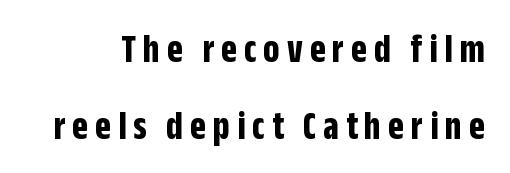
The image shows 41 px bold, condensed sans-serif type, upright; set line spacing 1.87x, not underlined; low stroke contrast and a large x-height.
